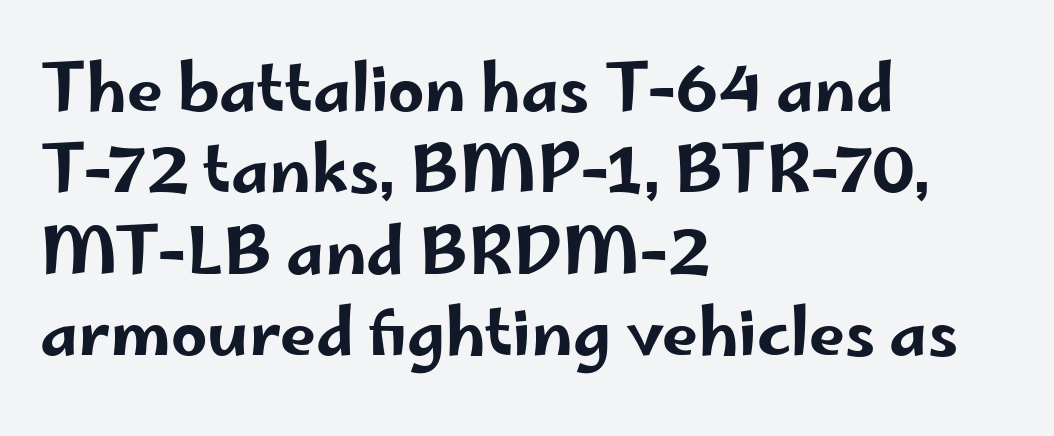
What's the leading like? Ordinary, nothing unusual. The face used here is proportionally spaced, like ordinary book or web type. The axis of the letterforms is exactly vertical. The rag falls on the right side of this text block. The tracking reads as untouched default to a designer's eye.
